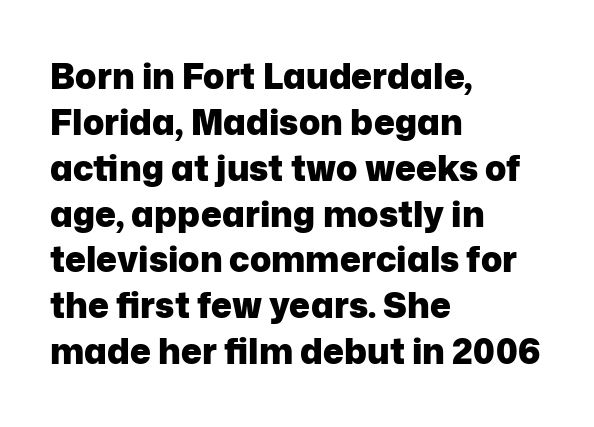
{"serif": "no", "italic": "no", "bold": "yes", "weight": "heavy", "width": "normal", "stroke_contrast": "low", "x_height": "medium", "monospaced": "no", "underline": "no", "align": "left", "line_spacing": "normal", "line_spacing_ratio": 1.31, "letter_spacing": "normal", "letter_spacing_em": 0.0, "glyph_px": 35}
